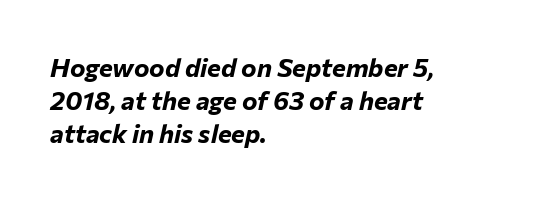
The image shows 26 px bold type, italic (leaning right); set left-aligned, normal line spacing (1.26x), normal letter spacing, not underlined.
